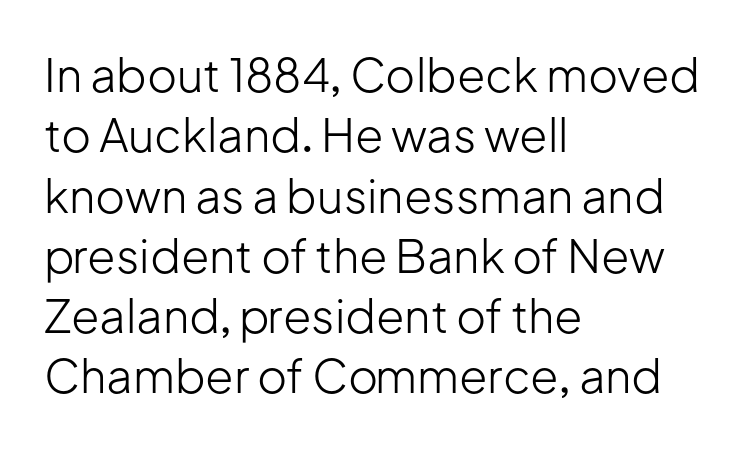
The image shows 46 px light sans-serif type, upright; set left-aligned, normal line spacing (1.31x), normal letter spacing, not underlined; low stroke contrast and a medium x-height.
